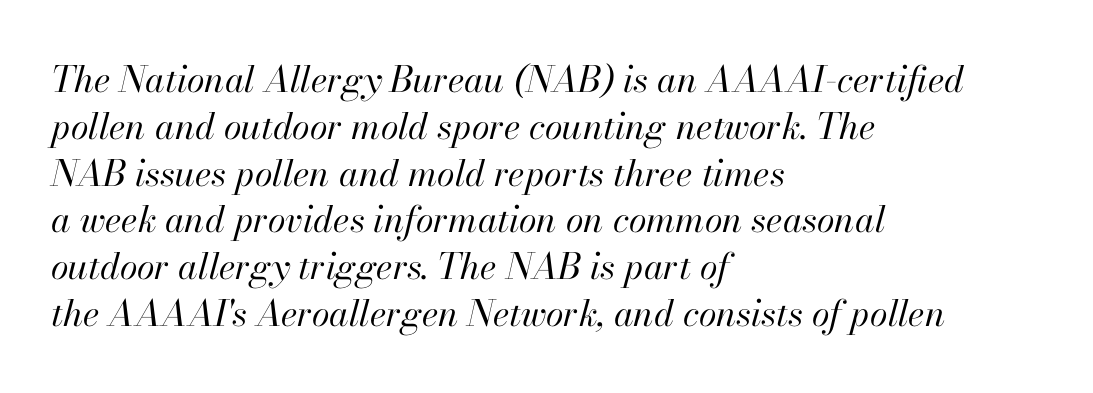
Notice how the stems are inclined rather than vertical — that's the hallmark of italics. Line starts are locked; line ends wander. Baseline-to-baseline distance is the conventional proportion of letter height. Spacing verdict: proportional, widths tailored to each character.
